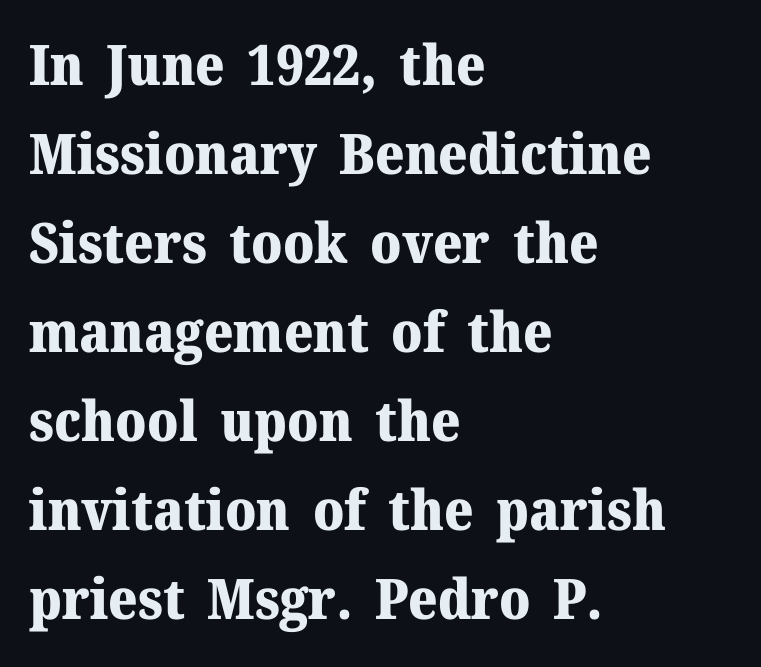
Q: Is the text bold? A: Yes.
Q: Is the text italic (slanted)? A: No, it is upright.
Q: Is the typeface a serif or a sans-serif typeface? A: Serif.
Q: Is the text underlined? A: No.
Q: How is the paragraph aligned? A: Left-aligned.
Q: Is the spacing between letters normal or unusually wide? A: Normal.
Q: Is the spacing between lines tight, normal or loose? A: Normal.
Q: Width (condensed, normal, or wide)? A: Normal.
Q: Stroke contrast? A: Medium.
Q: x-height? A: Medium.
Q: Monospaced? A: No.
